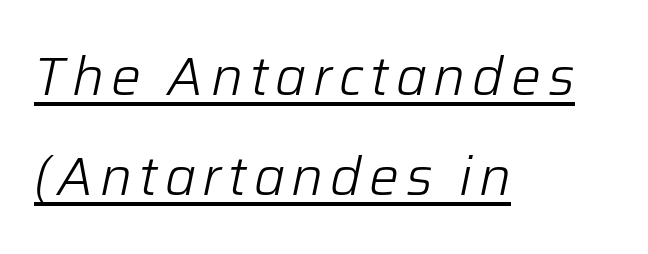
The image shows 53 px light type, italic (leaning right); set left-aligned, line spacing 1.89x, underlined; low stroke contrast and a medium x-height.
